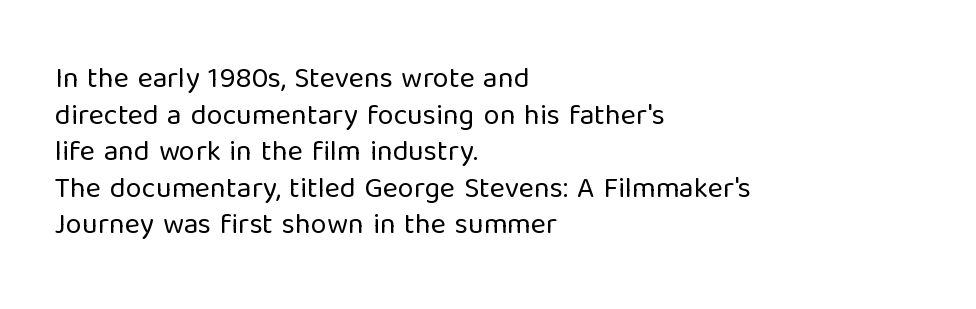
Q: Is the text bold? A: No.
Q: Is the text italic (slanted)? A: No, it is upright.
Q: Is the typeface a serif or a sans-serif typeface? A: Sans-serif.
Q: Is the text underlined? A: No.
Q: How is the paragraph aligned? A: Left-aligned.
Q: Is the spacing between letters normal or unusually wide? A: Normal.
Q: Is the spacing between lines tight, normal or loose? A: Normal.
Q: Width (condensed, normal, or wide)? A: Normal.
Q: Stroke contrast? A: Low.
Q: x-height? A: Medium.
Q: Monospaced? A: No.
